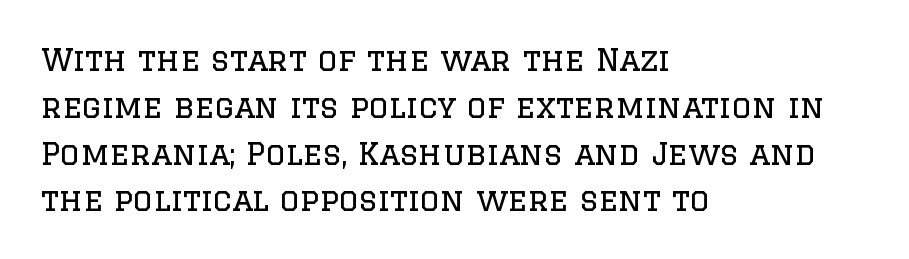
The image shows 31 px regular-weight serif type, upright; set left-aligned, normal line spacing (1.51x), normal letter spacing, not underlined; low stroke contrast and a large x-height.
